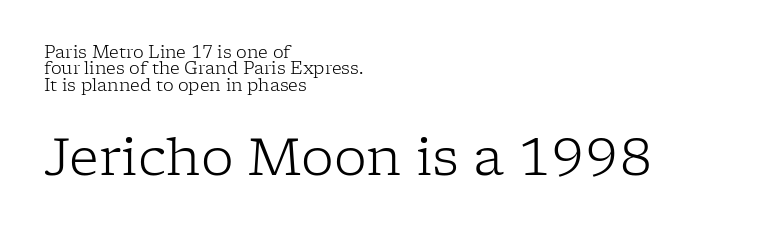
{"serif": "yes", "italic": "no", "bold": "no", "weight": "light", "width": "normal", "stroke_contrast": "low", "x_height": "medium", "monospaced": "no", "underline": "no", "align": "left", "line_spacing": "tight", "line_spacing_ratio": 0.96, "letter_spacing": "normal", "letter_spacing_em": 0.0, "larger_block": "second", "size_ratio": 3.06, "glyph_px": 52}
